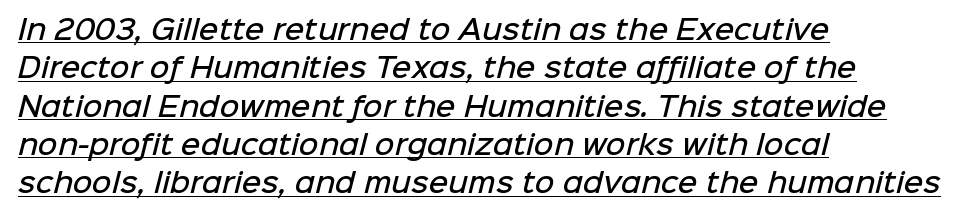
The image shows 27 px text type; set left-aligned, normal line spacing (1.42x), normal letter spacing, underlined.
